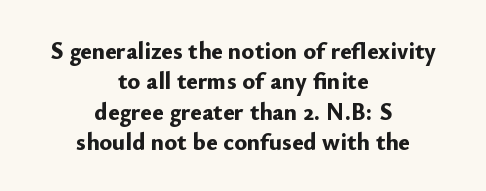
The image shows 24 px bold type, upright; set centered, normal line spacing (1.27x), normal letter spacing, not underlined.
